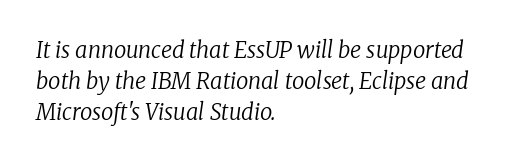
Q: Is the text bold? A: No.
Q: Is the text italic (slanted)? A: Yes, it leans right by about 8 degrees.
Q: Is the text underlined? A: No.
Q: How is the paragraph aligned? A: Left-aligned.
Q: Is the spacing between letters normal or unusually wide? A: Normal.
Q: Is the spacing between lines tight, normal or loose? A: Normal.
